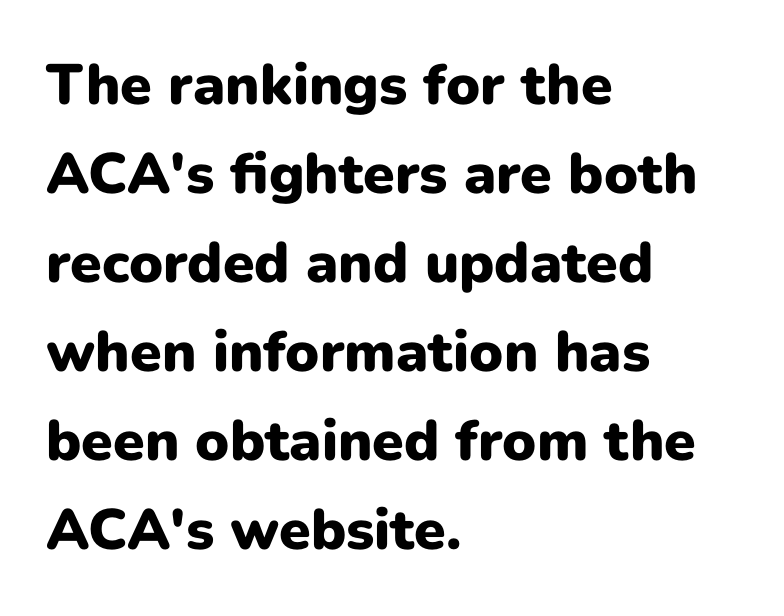
{"serif": "no", "italic": "no", "bold": "yes", "weight": "heavy", "width": "normal", "stroke_contrast": "low", "x_height": "medium", "monospaced": "no", "underline": "no", "align": "left", "line_spacing": "normal", "line_spacing_ratio": 1.56, "letter_spacing": "normal", "letter_spacing_em": 0.0, "glyph_px": 57}
